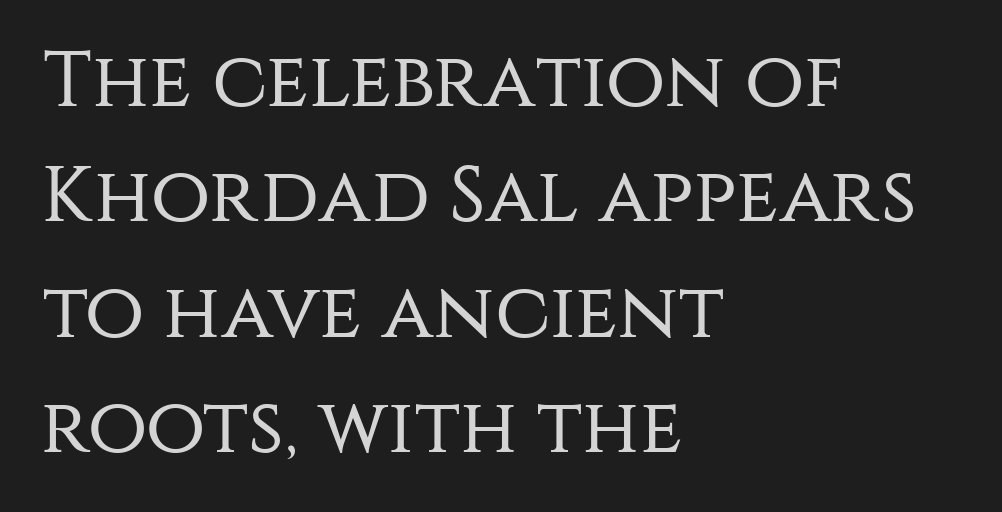
Leading matches the norm, producing a regular column. The setting favours the left margin, as ordinary paragraphs usually do. Stroke thickness stays within the range of a standard reading face or lighter. Serif or sans? Sans — the stroke terminals are bare.
